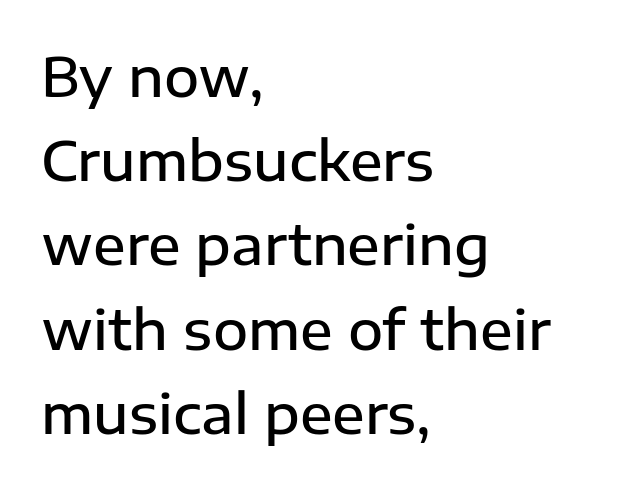
{"serif": "no", "italic": "no", "bold": "semi", "weight": "semibold", "width": "normal", "stroke_contrast": "low", "x_height": "medium", "monospaced": "no", "underline": "no", "align": "left", "line_spacing": "normal", "line_spacing_ratio": 1.56, "letter_spacing": "normal", "letter_spacing_em": 0.0, "glyph_px": 54}
